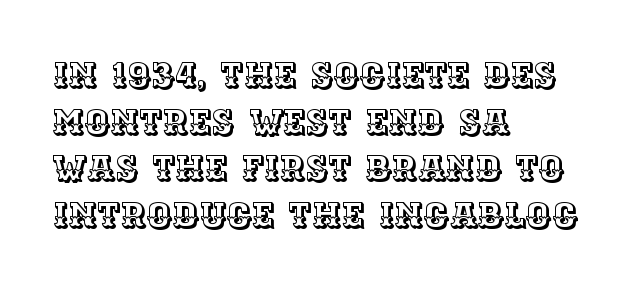
{"italic": "no", "width": "normal", "x_height": "large", "monospaced": "no", "underline": "no", "align": "left", "line_spacing": "normal", "line_spacing_ratio": 1.33, "letter_spacing": "normal", "letter_spacing_em": 0.0, "glyph_px": 35}
